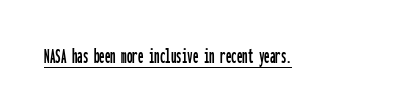
The image shows 22 px text type, upright; set normal letter spacing, underlined.
